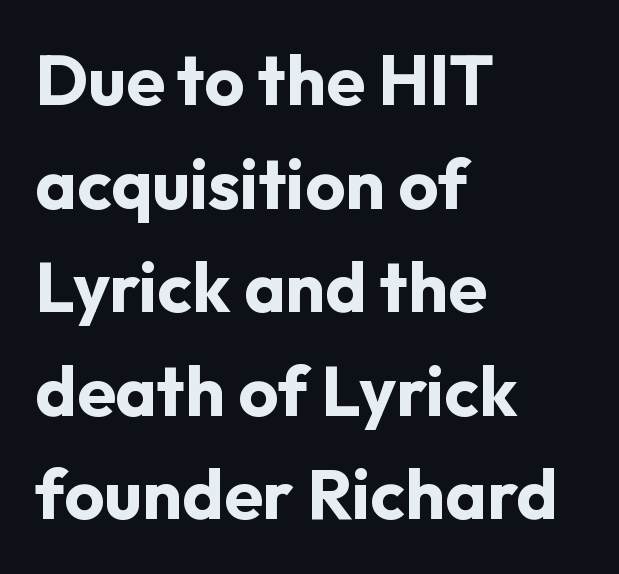
The image shows 70 px bold sans-serif type, upright; set left-aligned, normal line spacing (1.48x), normal letter spacing, not underlined; low stroke contrast and a medium x-height.
